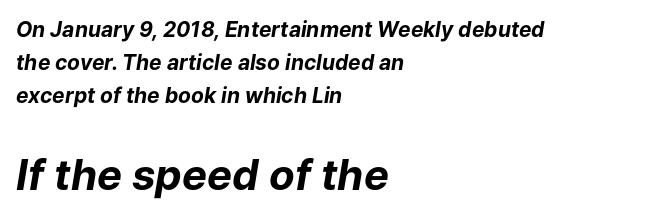
Glance below the letters and you will spot only blank space. The paragraph has a hard left edge and a soft right edge. Size contrast runs from small at the top to large at the bottom. The face used here is proportionally spaced, like ordinary book or web type.
